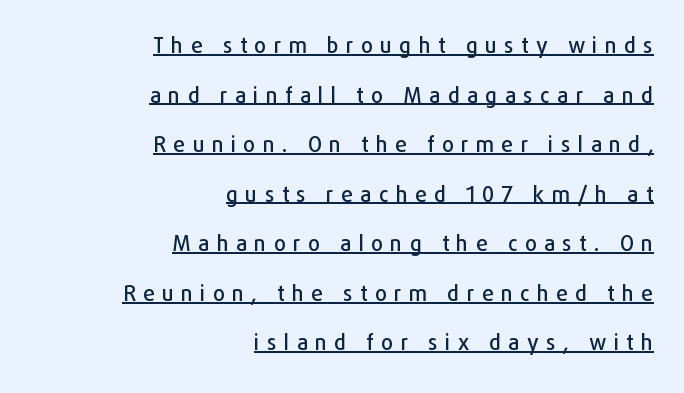
The image shows 21 px text type, upright; set right-aligned, loose line spacing (2.36x), unusually wide letter spacing (+0.35 em), underlined.
